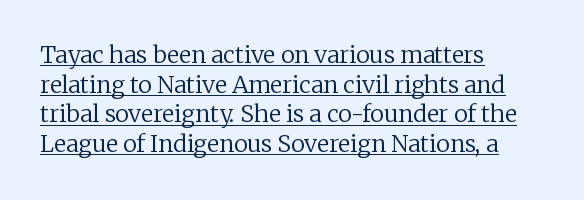
{"italic": "no", "bold": "no", "underline": "yes", "align": "left", "line_spacing": "normal", "line_spacing_ratio": 1.29, "letter_spacing": "normal", "letter_spacing_em": 0.0, "glyph_px": 23}
